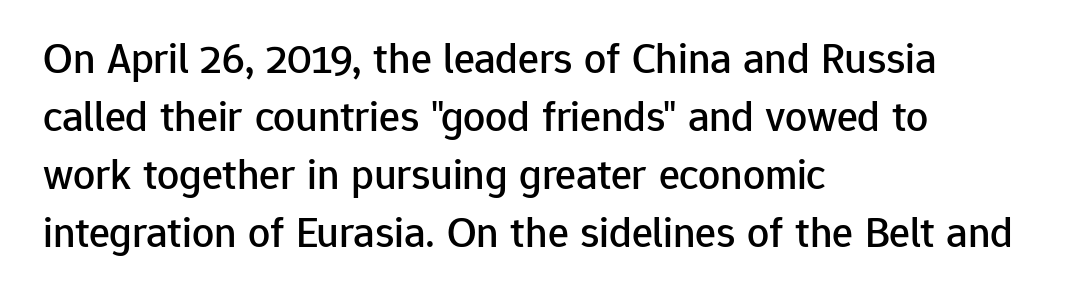
It's the straight-up-and-down kind of type. The passage shown is typed in a proportional face where columns would drift. Default kerning and tracking; the words read as compact shapes. Type without underlining. Type style note: lacks serifs.
